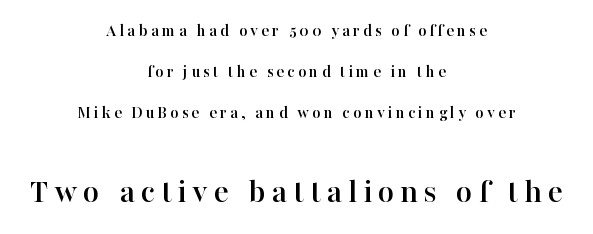
The image shows 35 px serif type, upright; set centered, loose line spacing (2.27x), not underlined; the second (bottom) block is 1.94x larger; high stroke contrast and a medium x-height.
